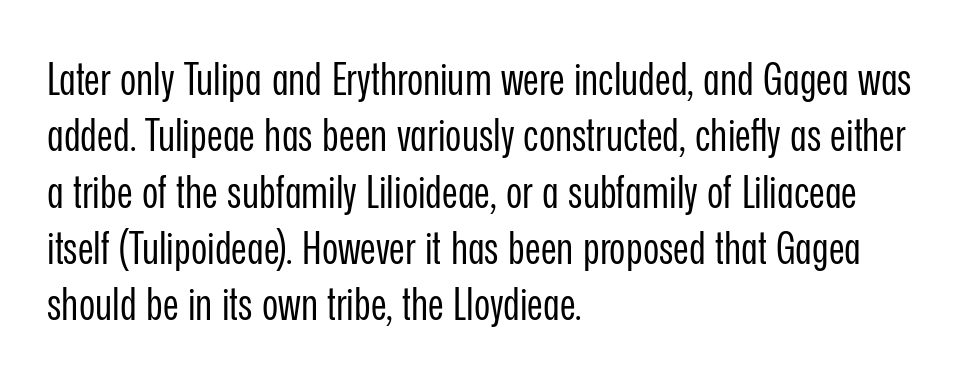
Q: Is the text bold? A: No.
Q: Is the text italic (slanted)? A: No, it is upright.
Q: Is the typeface a serif or a sans-serif typeface? A: Sans-serif.
Q: Is the text underlined? A: No.
Q: How is the paragraph aligned? A: Left-aligned.
Q: Is the spacing between letters normal or unusually wide? A: Normal.
Q: Is the spacing between lines tight, normal or loose? A: Normal.
Q: Width (condensed, normal, or wide)? A: Condensed.
Q: Stroke contrast? A: Low.
Q: x-height? A: Medium.
Q: Monospaced? A: No.
